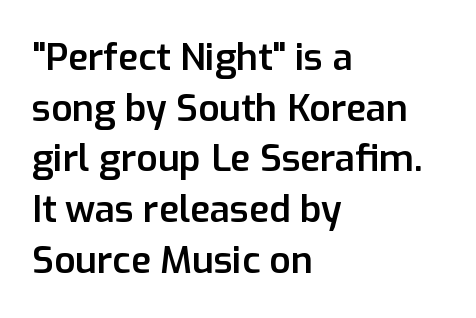
The image shows 37 px semibold sans-serif type, upright; set left-aligned, normal line spacing (1.37x), normal letter spacing, not underlined; low stroke contrast and a medium x-height.
